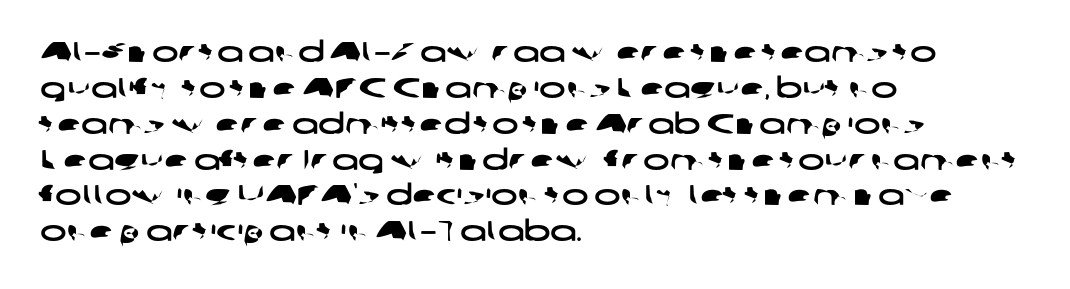
Q: Is the typeface a serif or a sans-serif typeface? A: Sans-serif.
Q: Is the text underlined? A: No.
Q: How is the paragraph aligned? A: Left-aligned.
Q: Is the spacing between letters normal or unusually wide? A: Normal.
Q: Is the spacing between lines tight, normal or loose? A: Normal.
Q: Width (condensed, normal, or wide)? A: Wide.
Q: Stroke contrast? A: Low.
Q: x-height? A: Medium.
Q: Monospaced? A: No.
